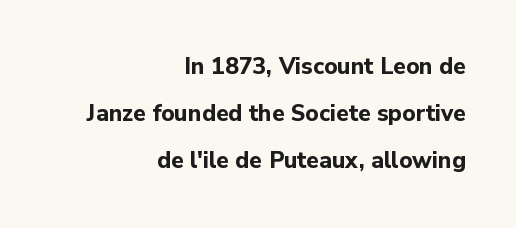
The image shows 23 px bold type, upright; set right-aligned, loose line spacing (2.05x), normal letter spacing, not underlined.
